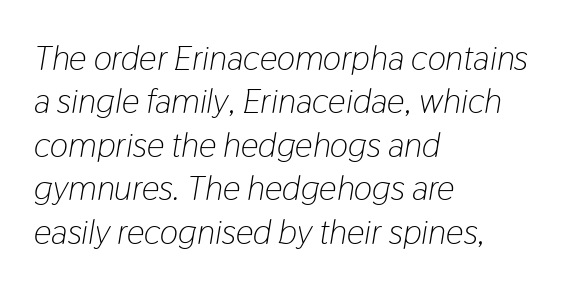
The image shows 35 px light, condensed type, italic (leaning right); set left-aligned, line spacing 1.24x, normal letter spacing, not underlined; low stroke contrast and a medium x-height.
